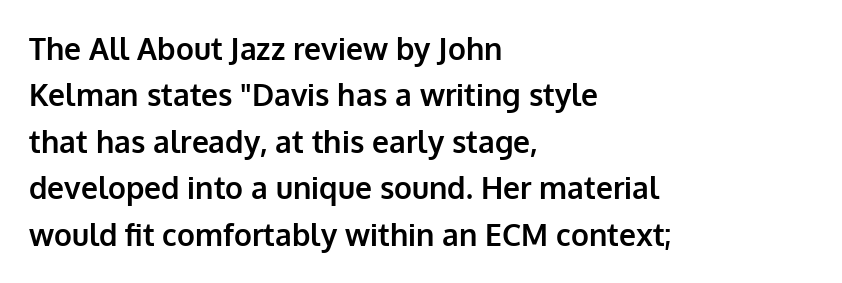
Underline: absent. Heavy, bold letterforms. The text was rendered using a sans face with plain stroke endings. The gaps between neighbouring characters are ordinary and unremarkable. The face used here is proportionally spaced, like ordinary book or web type. Ascenders rise straight up at ninety degrees.
